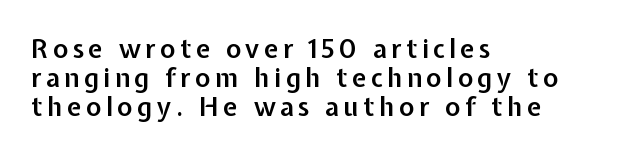
Q: Is the text bold? A: Semi-bold.
Q: Is the text italic (slanted)? A: No, it is upright.
Q: Is the text underlined? A: No.
Q: How is the paragraph aligned? A: Left-aligned.
Q: Is the spacing between lines tight, normal or loose? A: Tight.
